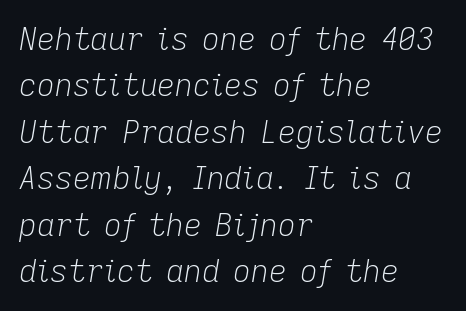
Weight: in the light-to-regular range. Is this a fixed-width face? No — the glyphs have proportional, varying widths. Vertically, the passage feels balanced, rows spaced as you'd expect. The foot of each line stays bare and open. You can tell it's italic because the verticals aren't actually vertical.
